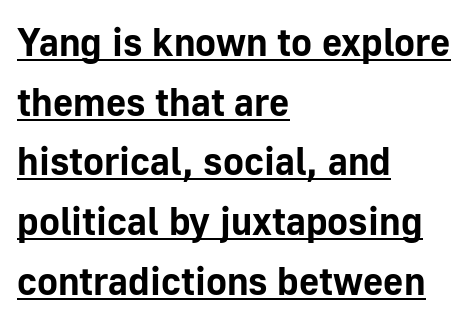
The image shows 39 px bold sans-serif type, upright; set left-aligned, normal line spacing (1.53x), normal letter spacing, underlined; low stroke contrast and a medium x-height.
